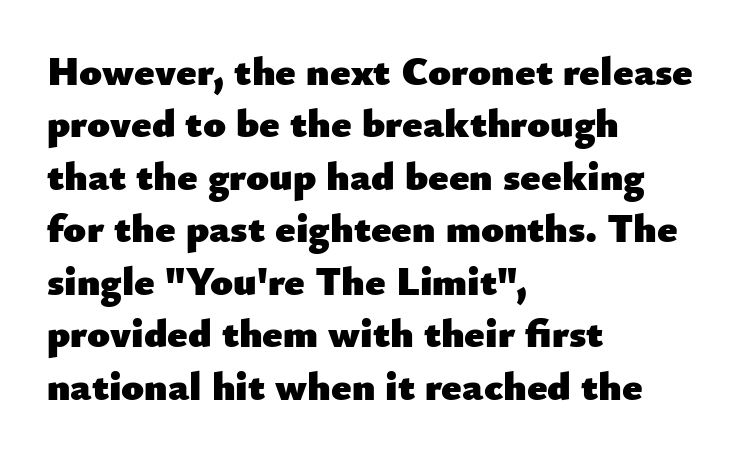
The image shows 41 px heavy sans-serif type, upright; set left-aligned, normal line spacing (1.28x), normal letter spacing, not underlined; low stroke contrast and a small x-height.
